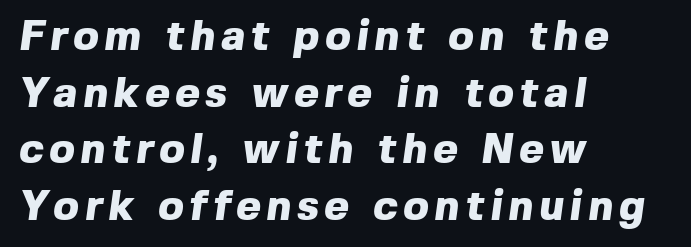
{"serif": "no", "bold": "yes", "weight": "heavy", "width": "normal", "x_height": "medium", "monospaced": "no", "underline": "no", "align": "left", "line_spacing": "normal", "line_spacing_ratio": 1.35, "glyph_px": 42}
